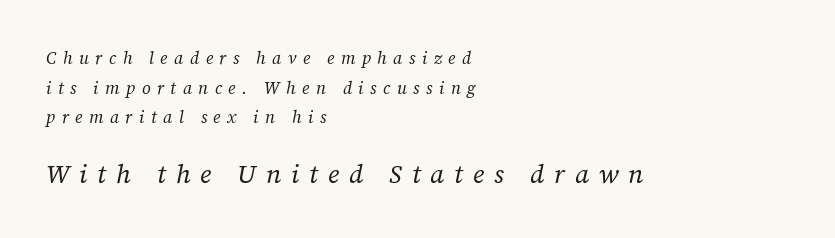
Q: Is the text bold? A: No.
Q: Is the text italic (slanted)? A: Yes, it leans right by about 12 degrees.
Q: Is the text underlined? A: No.
Q: How is the paragraph aligned? A: Left-aligned.
Q: Is the spacing between letters normal or unusually wide? A: Unusually wide.
Q: Which block of text is set in a larger size, the first (top) or the second (bottom)? A: The second (bottom) one.
